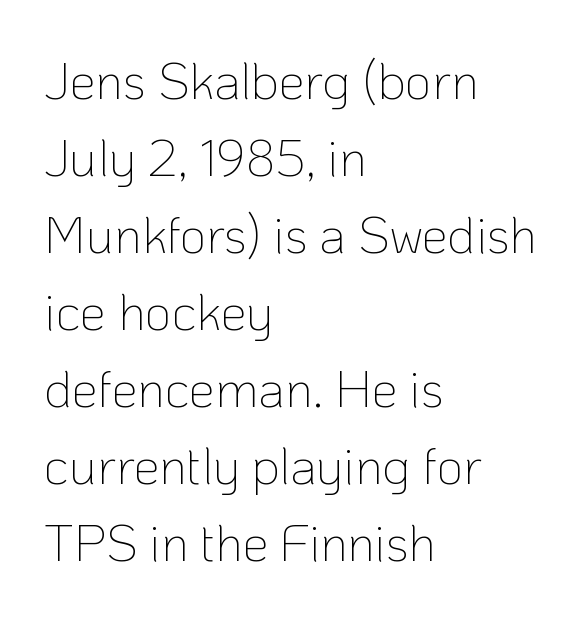
Q: Is the text bold? A: No.
Q: Is the text italic (slanted)? A: No, it is upright.
Q: Is the typeface a serif or a sans-serif typeface? A: Sans-serif.
Q: Is the text underlined? A: No.
Q: How is the paragraph aligned? A: Left-aligned.
Q: Is the spacing between letters normal or unusually wide? A: Normal.
Q: Is the spacing between lines tight, normal or loose? A: Normal.
Q: Width (condensed, normal, or wide)? A: Normal.
Q: Stroke contrast? A: Low.
Q: x-height? A: Medium.
Q: Monospaced? A: No.
